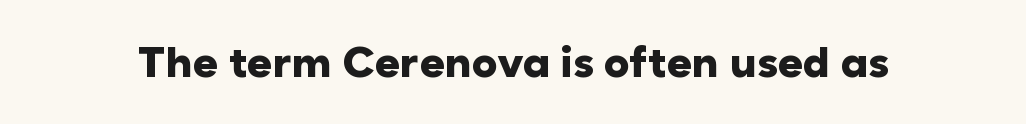
Q: Is the text bold? A: Yes.
Q: Is the text italic (slanted)? A: No, it is upright.
Q: Is the typeface a serif or a sans-serif typeface? A: Sans-serif.
Q: Is the text underlined? A: No.
Q: Is the spacing between letters normal or unusually wide? A: Normal.
Q: Width (condensed, normal, or wide)? A: Normal.
Q: Stroke contrast? A: Low.
Q: x-height? A: Medium.
Q: Monospaced? A: No.
